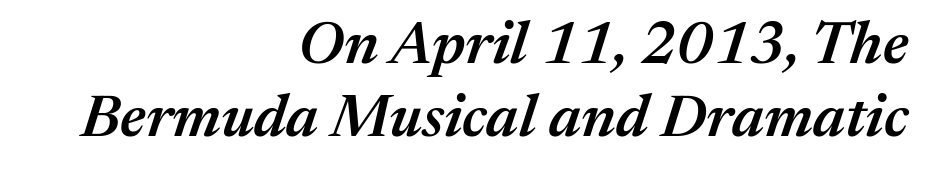
The space directly below the letters is spotless. The face used here has a pronounced slope to its letters. The rendering uses a semibold face; strokes are thickened but not to full bold. What stands out about the letter spacing? Nothing — it is the standard amount. Horizontally, the lines are justified to the trailing edge only.
